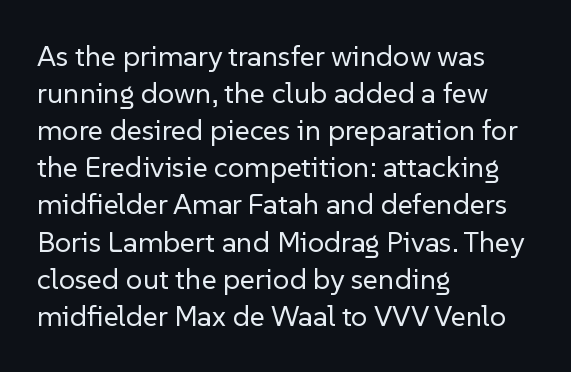
Decoration check: the copy has no underline. Is this a heavy cut? Hardly; it is regular or lighter. The lines are quadded left. Notice how the stems are strictly vertical — no italics here.
